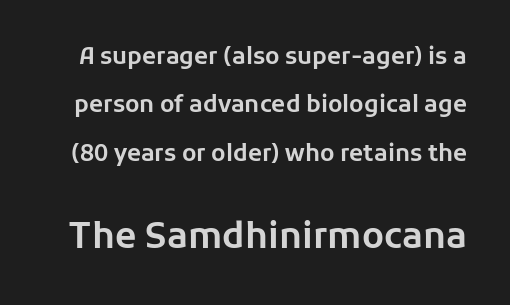
The image shows 35 px sans-serif type, upright; set loose line spacing (2.1x), normal letter spacing, not underlined; the second (bottom) block is 1.52x larger; low stroke contrast and a medium x-height.
